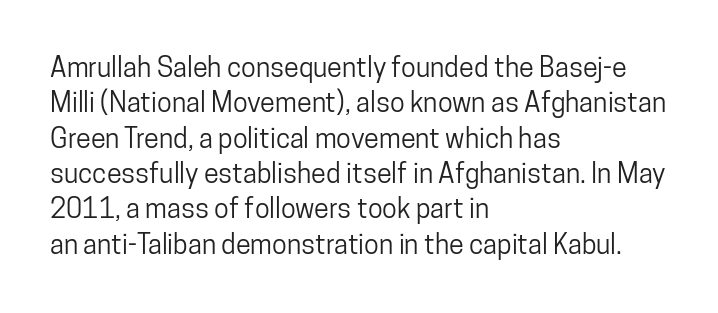
Interline gaps are of average width in this sample. The axis of the letterforms is exactly vertical. Casual observation: everything's shoved over to the left. These lines keep a tight, regular rhythm from letter to letter. Unmarked baselines from the first word to the last.
